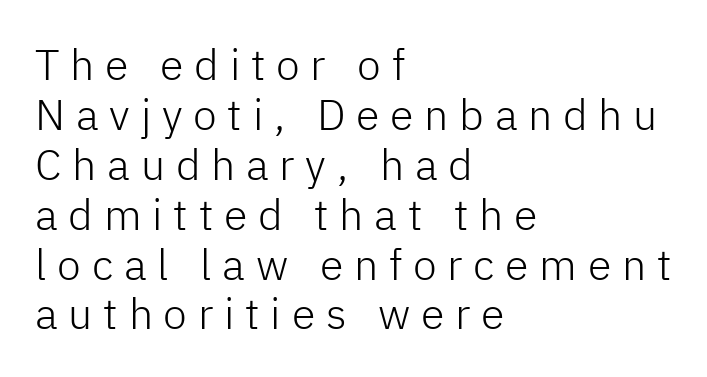
Think standard paragraph weight, or any step lighter than that. Each letter keeps its own natural width here, so spacing adapts to shape. Between one letter and the next there's a generous, obvious gap. Unlike a traditional serif, this face leaves its strokes unadorned. Notice how the passage keeps a crisp vertical edge on the left only. You can tell it's not italic because the verticals are truly vertical.
